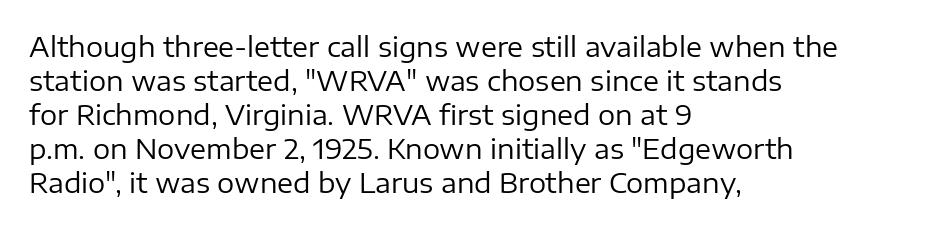
Vertically, the passage feels balanced, rows spaced as you'd expect. The strip under each line holds only bare page. Weight: in the light-to-regular range. Glyph-to-glyph distance matches everyday printed text.
